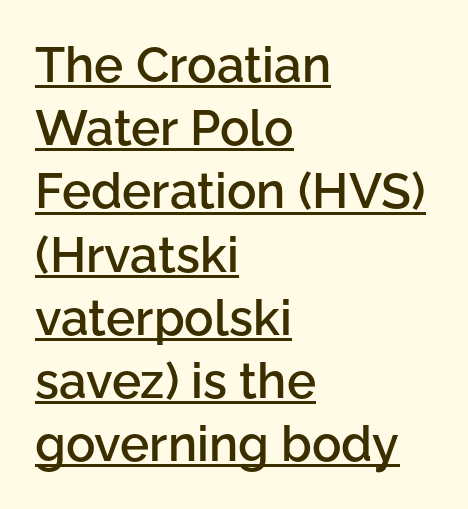
The image shows 49 px semibold sans-serif type, upright; set left-aligned, normal line spacing (1.29x), normal letter spacing, underlined; low stroke contrast and a medium x-height.
